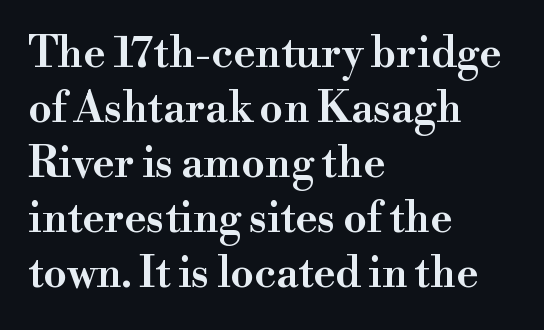
{"serif": "yes", "italic": "no", "width": "wide", "stroke_contrast": "high", "x_height": "small", "monospaced": "no", "underline": "no", "align": "left", "line_spacing": "normal", "line_spacing_ratio": 1.31, "letter_spacing": "normal", "letter_spacing_em": 0.0, "glyph_px": 42}
